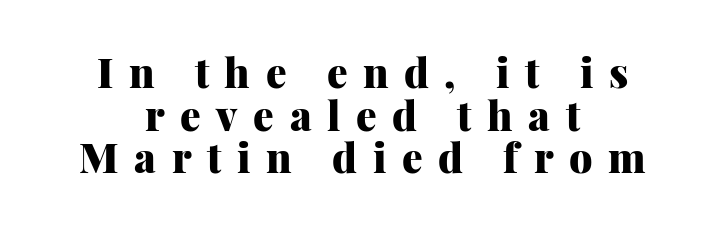
Stroke thickness is high; the sample reads as a true bold. Line spacing here is tight. What stands out about the letter spacing? Its width — letters are far apart. Are there feet on the stems? There are — it's a serif. Ordinary non-slanted type is in use. Beneath every word, the page is bare.
